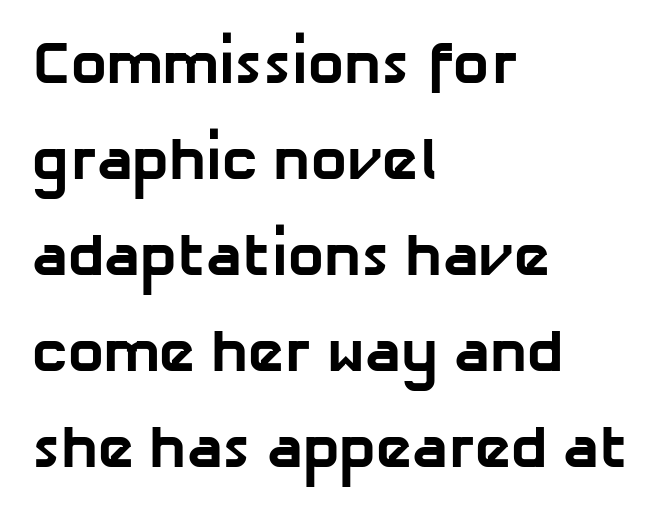
{"serif": "no", "bold": "yes", "weight": "bold", "width": "normal", "stroke_contrast": "low", "x_height": "medium", "monospaced": "no", "underline": "no", "align": "left", "line_spacing": "normal", "line_spacing_ratio": 1.6, "letter_spacing": "normal", "letter_spacing_em": 0.0, "glyph_px": 60}
